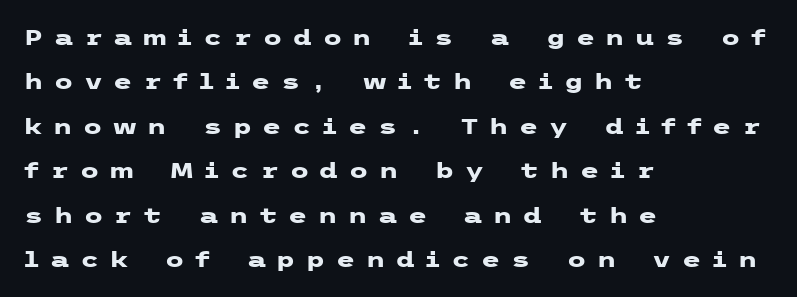
Q: Is the text bold? A: Yes.
Q: Is the text italic (slanted)? A: No, it is upright.
Q: Is the text underlined? A: No.
Q: How is the paragraph aligned? A: Left-aligned.
Q: Is the spacing between letters normal or unusually wide? A: Unusually wide.
Q: Is the spacing between lines tight, normal or loose? A: Loose.
